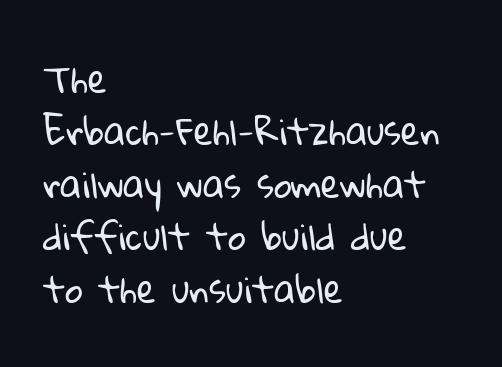
Is this a fixed-width face? No — the glyphs have proportional, varying widths. Inter-character spacing is left at the font's built-in metrics. Underlining? Definitely not there. Font category for this specimen: sans-serif. Heft: none added — not bold. Leading matches the norm, producing a regular column.
